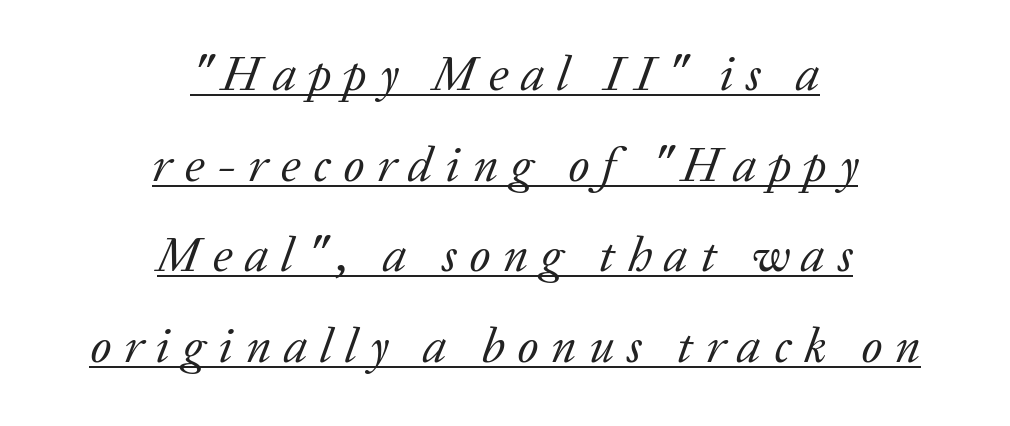
{"serif": "yes", "italic": "yes", "lean": "right", "slant_degrees": 20, "bold": "no", "weight": "regular", "width": "normal", "stroke_contrast": "low", "x_height": "medium", "monospaced": "no", "underline": "yes", "align": "center", "line_spacing_ratio": 1.85, "letter_spacing": "wide", "letter_spacing_em": 0.26, "glyph_px": 49}
